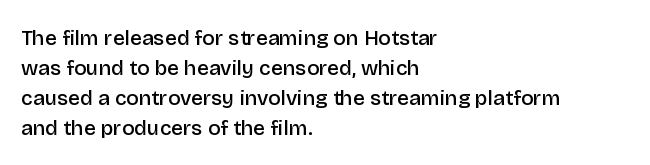
The image shows 21 px text type, upright; set left-aligned, normal line spacing (1.43x), normal letter spacing, not underlined.
